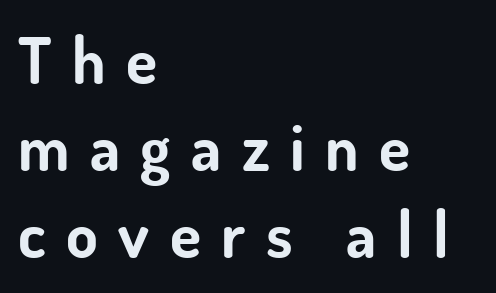
A bare baseline throughout the passage. Visually the block forms a straight wall on the left and a jagged coastline on the right. Looks like regular typesetting: each glyph gets only the width it needs. Strong, thick strokes mark this as bold type.
